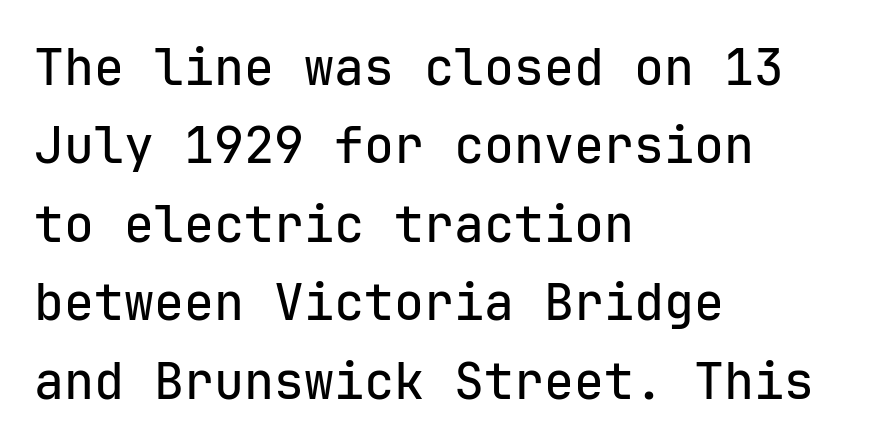
{"serif": "no", "italic": "no", "width": "normal", "stroke_contrast": "low", "x_height": "medium", "monospaced": "yes", "underline": "no", "align": "left", "line_spacing": "normal", "line_spacing_ratio": 1.57, "letter_spacing": "normal", "letter_spacing_em": 0.0, "glyph_px": 50}
